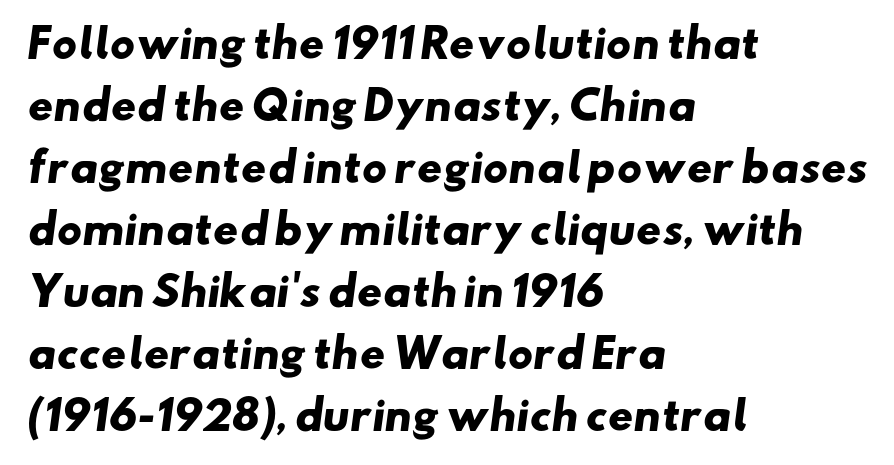
{"serif": "no", "bold": "yes", "weight": "heavy", "width": "wide", "stroke_contrast": "low", "x_height": "small", "monospaced": "no", "underline": "no", "align": "left", "line_spacing": "normal", "line_spacing_ratio": 1.59, "letter_spacing": "normal", "letter_spacing_em": 0.0, "glyph_px": 39}
